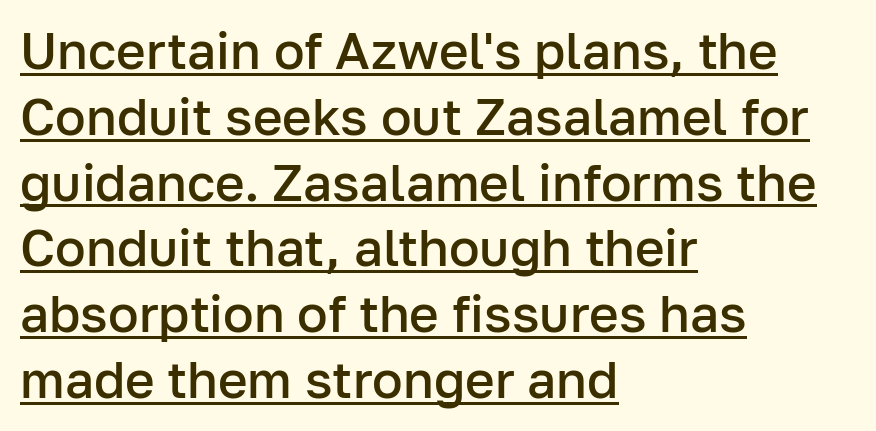
Q: Is the text bold? A: Semi-bold.
Q: Is the text italic (slanted)? A: No, it is upright.
Q: Is the typeface a serif or a sans-serif typeface? A: Sans-serif.
Q: Is the text underlined? A: Yes.
Q: How is the paragraph aligned? A: Left-aligned.
Q: Is the spacing between letters normal or unusually wide? A: Normal.
Q: Is the spacing between lines tight, normal or loose? A: Normal.
Q: Width (condensed, normal, or wide)? A: Normal.
Q: Stroke contrast? A: Low.
Q: x-height? A: Medium.
Q: Monospaced? A: No.
